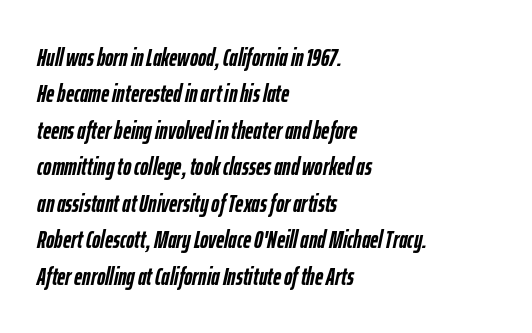
Has an underline been added? It has not. The text carries the slant typical of an italic or oblique font. The designer left line spacing at the default. Chunky letters — that's bold for sure.
